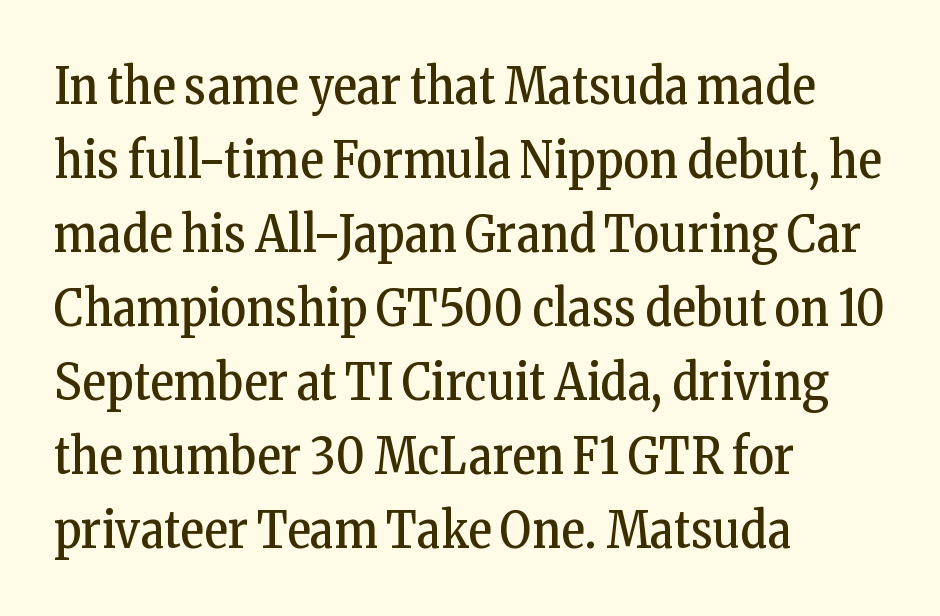
Q: Is the text bold? A: No.
Q: Is the text italic (slanted)? A: No, it is upright.
Q: Is the typeface a serif or a sans-serif typeface? A: Serif.
Q: Is the text underlined? A: No.
Q: How is the paragraph aligned? A: Left-aligned.
Q: Is the spacing between letters normal or unusually wide? A: Normal.
Q: Is the spacing between lines tight, normal or loose? A: Normal.
Q: Width (condensed, normal, or wide)? A: Condensed.
Q: Stroke contrast? A: Low.
Q: x-height? A: Medium.
Q: Monospaced? A: No.
